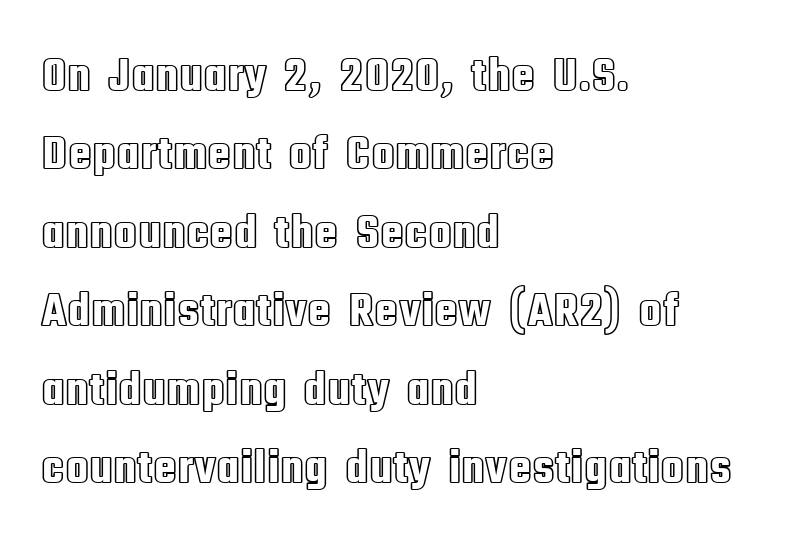
Q: Is the text italic (slanted)? A: No, it is upright.
Q: Is the text underlined? A: No.
Q: How is the paragraph aligned? A: Left-aligned.
Q: Is the spacing between letters normal or unusually wide? A: Normal.
Q: Is the spacing between lines tight, normal or loose? A: Normal.
Q: Width (condensed, normal, or wide)? A: Condensed.
Q: x-height? A: Large.
Q: Monospaced? A: No.
